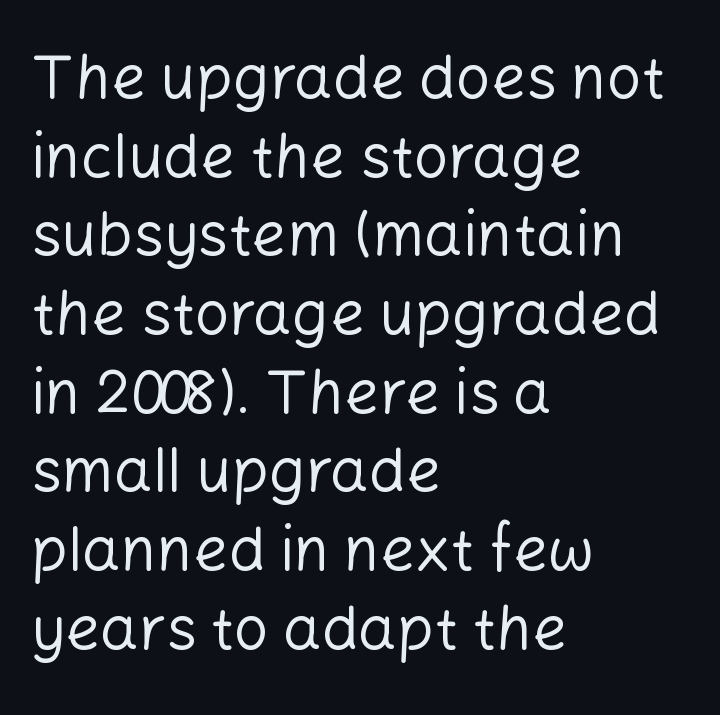
The lines sit at an ordinary, default distance from one another. This is not heavy type; no bold has been used. Regarding serifs, this sample does without them. Left-aligned paragraph, ragged on the right. This rendering features lettering with no underline.
